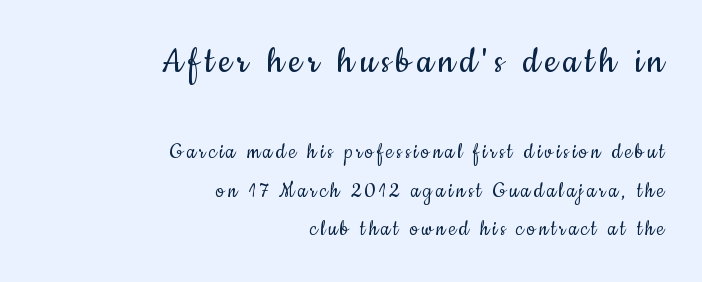
The image shows 42 px regular-weight, condensed sans-serif type; set right-aligned, normal line spacing (1.61x), not underlined; the first (top) block is 1.75x larger; low stroke contrast and a small x-height.
